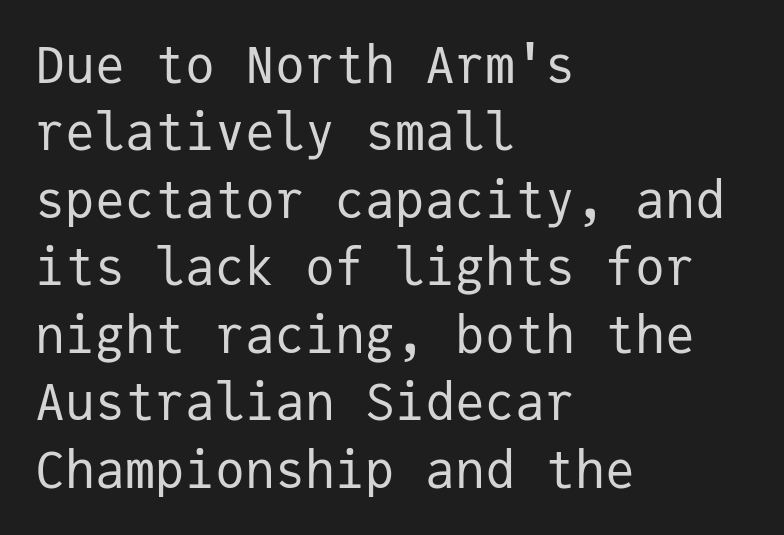
{"serif": "no", "italic": "no", "bold": "no", "weight": "regular", "width": "normal", "stroke_contrast": "low", "x_height": "medium", "monospaced": "yes", "underline": "no", "align": "left", "line_spacing": "normal", "line_spacing_ratio": 1.35, "letter_spacing": "normal", "letter_spacing_em": 0.0, "glyph_px": 50}
